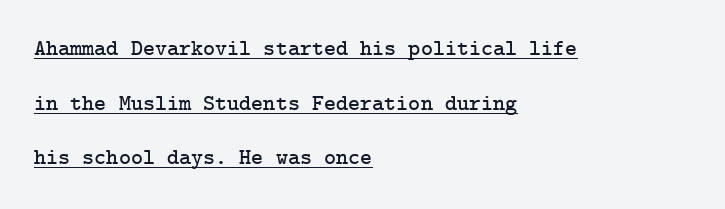
Spacing between characters is what you'd get straight out of the box. The rendering uses the underline text-decoration. The font's upright variant was chosen for this text. Leading is clearly above the norm, producing a sparse column. Teacher's note: observe the even left margin — that is flush-left alignment.
